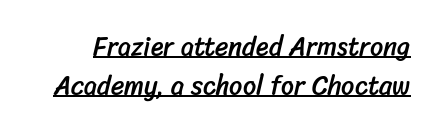
Q: Is the text underlined? A: Yes.
Q: Is the spacing between letters normal or unusually wide? A: Normal.
Q: Is the spacing between lines tight, normal or loose? A: Normal.
